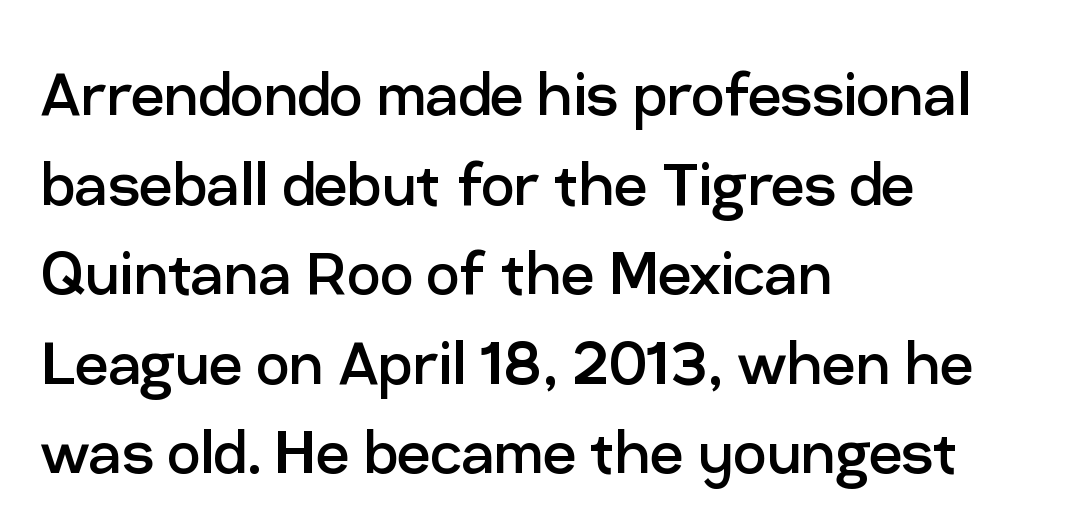
The image shows 74 px regular-weight sans-serif type, upright; set left-aligned, line spacing 1.21x, normal letter spacing, not underlined; low stroke contrast and a medium x-height.
